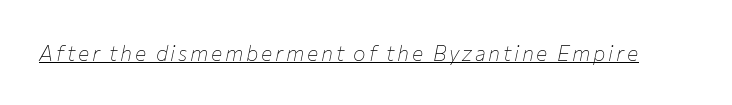
The image shows 21 px text type, italic (leaning right); set underlined.
